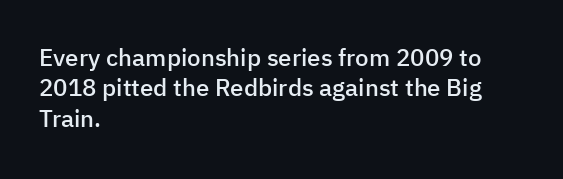
The paragraph shown leans on its left margin. A bit beefed up — I'd call it semibold rather than bold. The area under the type is left untouched. The horizontal fit of the characters is conventional and even. Students, observe: this is what conventionally led text looks like.
